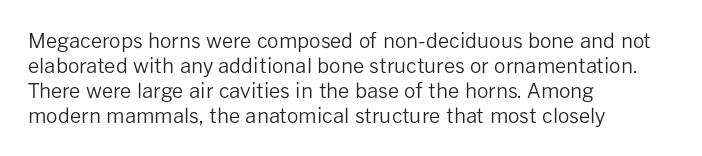
{"italic": "no", "bold": "no", "underline": "no", "align": "left", "line_spacing": "normal", "line_spacing_ratio": 1.25, "letter_spacing": "normal", "letter_spacing_em": 0.0, "glyph_px": 20}
